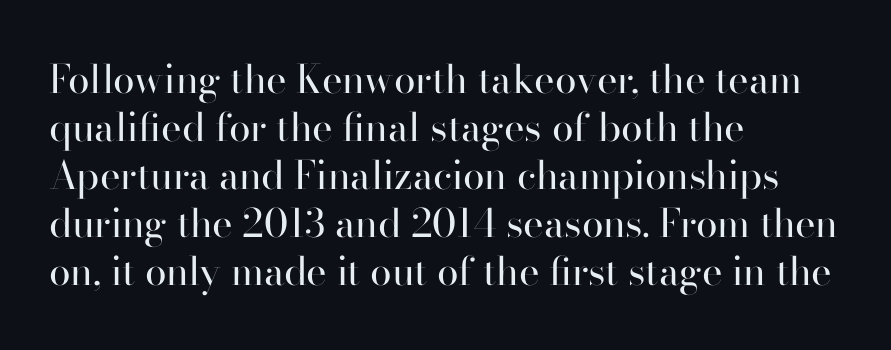
The image shows 39 px regular-weight serif type, upright; set left-aligned, line spacing 1.23x, normal letter spacing, not underlined; high stroke contrast and a small x-height.
